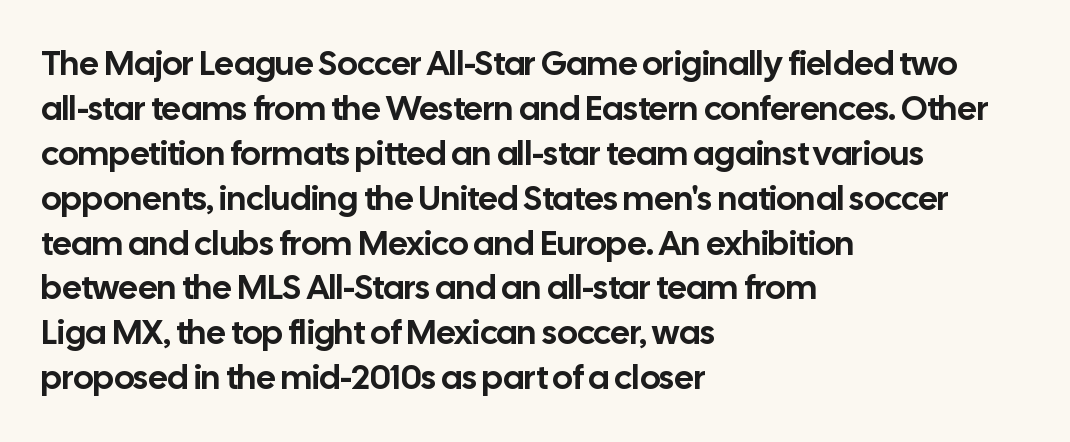
{"serif": "no", "italic": "no", "width": "normal", "stroke_contrast": "low", "x_height": "medium", "monospaced": "no", "underline": "no", "align": "left", "line_spacing": "normal", "line_spacing_ratio": 1.32, "letter_spacing": "normal", "letter_spacing_em": 0.0, "glyph_px": 34}
